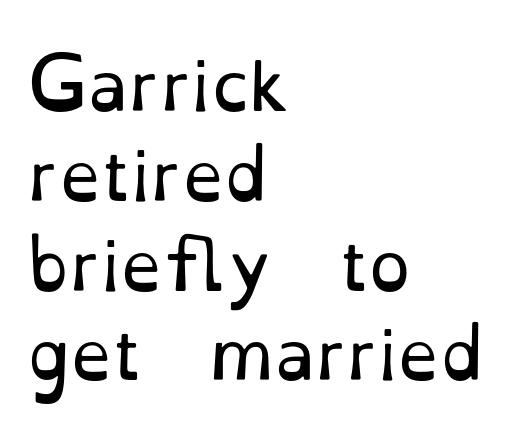
Q: Is the text bold? A: No.
Q: Is the text italic (slanted)? A: No, it is upright.
Q: Is the typeface a serif or a sans-serif typeface? A: Sans-serif.
Q: Is the text underlined? A: No.
Q: How is the paragraph aligned? A: Left-aligned.
Q: Is the spacing between letters normal or unusually wide? A: Normal.
Q: Is the spacing between lines tight, normal or loose? A: Normal.
Q: Width (condensed, normal, or wide)? A: Normal.
Q: Stroke contrast? A: Low.
Q: x-height? A: Small.
Q: Monospaced? A: No.
